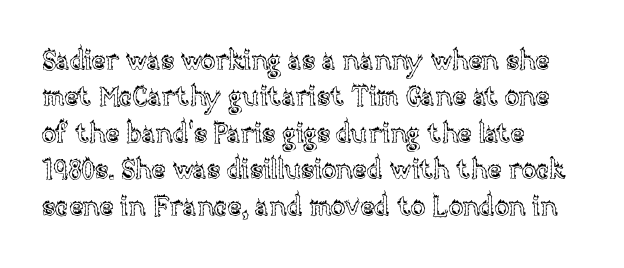
Q: Is the text italic (slanted)? A: No, it is upright.
Q: Is the text underlined? A: No.
Q: How is the paragraph aligned? A: Left-aligned.
Q: Is the spacing between letters normal or unusually wide? A: Normal.
Q: Is the spacing between lines tight, normal or loose? A: Normal.
